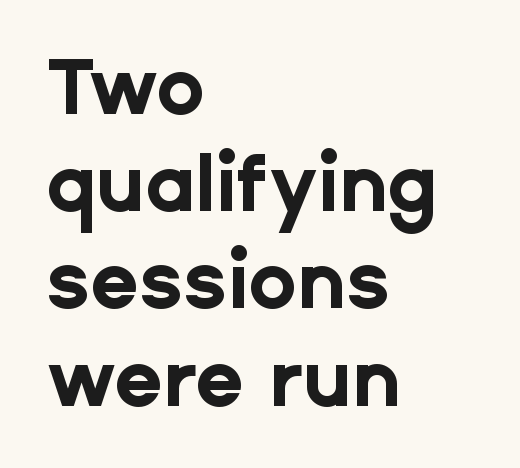
The image shows 79 px bold sans-serif type, upright; set left-aligned, line spacing 1.23x, normal letter spacing, not underlined; low stroke contrast and a medium x-height.
